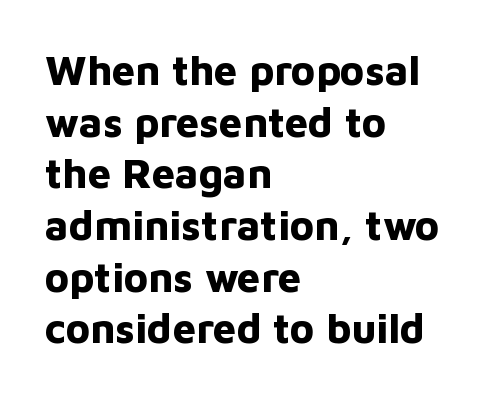
Q: Is the text bold? A: Yes.
Q: Is the text italic (slanted)? A: No, it is upright.
Q: Is the typeface a serif or a sans-serif typeface? A: Sans-serif.
Q: Is the text underlined? A: No.
Q: How is the paragraph aligned? A: Left-aligned.
Q: Is the spacing between letters normal or unusually wide? A: Normal.
Q: Is the spacing between lines tight, normal or loose? A: Normal.
Q: Width (condensed, normal, or wide)? A: Normal.
Q: Stroke contrast? A: Low.
Q: x-height? A: Medium.
Q: Monospaced? A: No.
